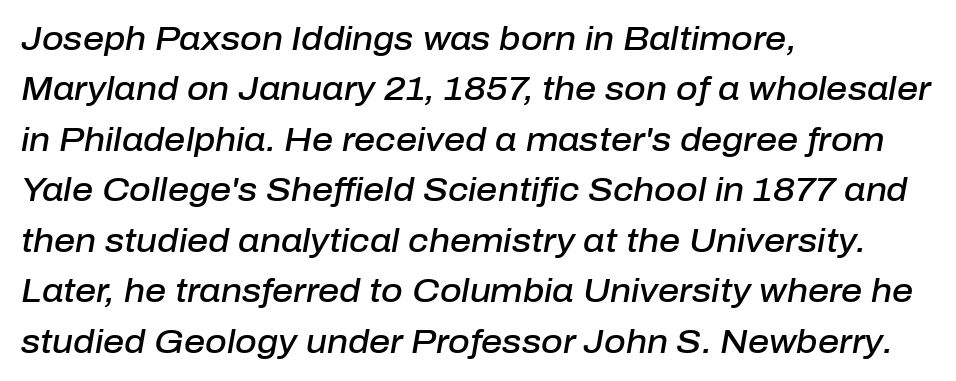
This rendering leaves character spacing at its baseline value. Evenly set lines give the paragraph a standard silhouette. Note the varied advance widths — an 'i' is clearly narrower than an 'm'. If you drew a line through each stem, it would be angled. Any mark beneath the type? The region is blank.
